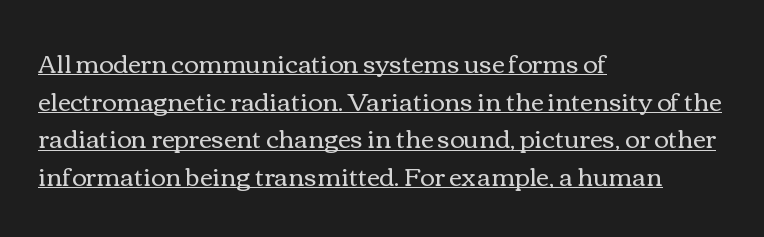
The image shows 25 px text type, upright; set left-aligned, normal line spacing (1.51x), normal letter spacing, underlined.
